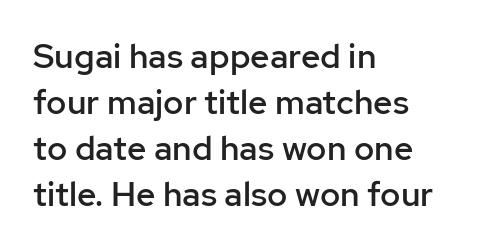
Q: Is the text bold? A: Semi-bold.
Q: Is the text italic (slanted)? A: No, it is upright.
Q: Is the typeface a serif or a sans-serif typeface? A: Sans-serif.
Q: Is the text underlined? A: No.
Q: How is the paragraph aligned? A: Left-aligned.
Q: Is the spacing between letters normal or unusually wide? A: Normal.
Q: Is the spacing between lines tight, normal or loose? A: Normal.
Q: Width (condensed, normal, or wide)? A: Normal.
Q: Stroke contrast? A: Low.
Q: x-height? A: Medium.
Q: Monospaced? A: No.
